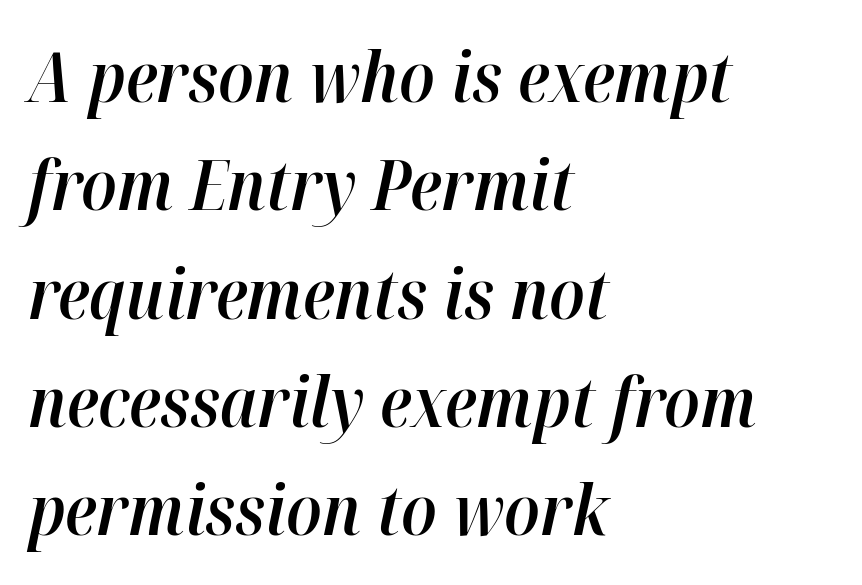
Q: Is the text bold? A: Semi-bold.
Q: Is the text italic (slanted)? A: Yes, it leans right by about 12 degrees.
Q: Is the text underlined? A: No.
Q: How is the paragraph aligned? A: Left-aligned.
Q: Is the spacing between letters normal or unusually wide? A: Normal.
Q: Is the spacing between lines tight, normal or loose? A: Normal.
Q: Width (condensed, normal, or wide)? A: Normal.
Q: Stroke contrast? A: High.
Q: x-height? A: Medium.
Q: Monospaced? A: No.
